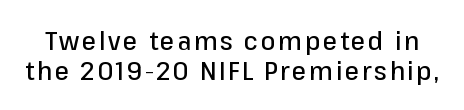
The image shows 26 px text type, upright; set tight line spacing (1.15x), not underlined.
